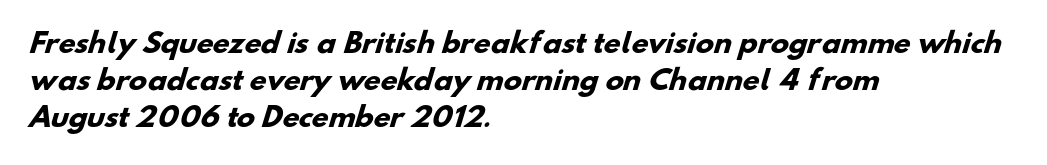
Q: Is the text bold? A: Yes.
Q: Is the text underlined? A: No.
Q: How is the paragraph aligned? A: Left-aligned.
Q: Is the spacing between letters normal or unusually wide? A: Normal.
Q: Is the spacing between lines tight, normal or loose? A: Normal.
